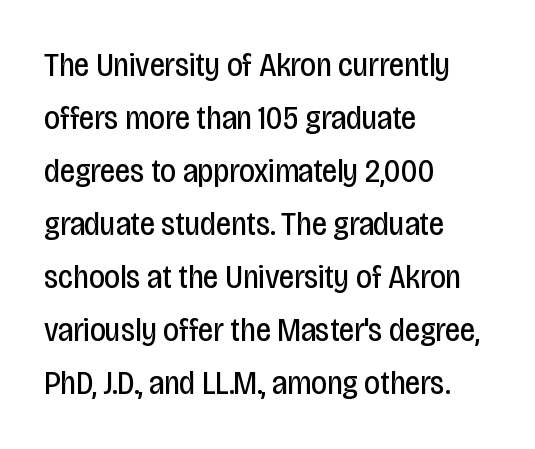
This rendering uses left alignment, leaving the right contour irregular. What's the leading like? Ordinary, nothing unusual. Is the letter spacing exaggerated? No — it looks like the ordinary default. Letterform terminals end flat and unadorned throughout the passage. On a weight scale, this lands at 450 or below. Style check: upright.
